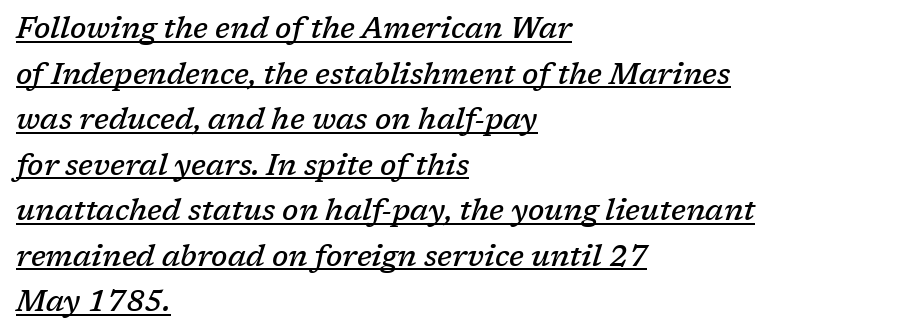
Q: Is the text bold? A: Semi-bold.
Q: Is the text italic (slanted)? A: Yes, it leans right by about 17 degrees.
Q: Is the typeface a serif or a sans-serif typeface? A: Serif.
Q: Is the text underlined? A: Yes.
Q: How is the paragraph aligned? A: Left-aligned.
Q: Is the spacing between letters normal or unusually wide? A: Normal.
Q: Is the spacing between lines tight, normal or loose? A: Normal.
Q: Width (condensed, normal, or wide)? A: Normal.
Q: Stroke contrast? A: Low.
Q: x-height? A: Medium.
Q: Monospaced? A: No.
